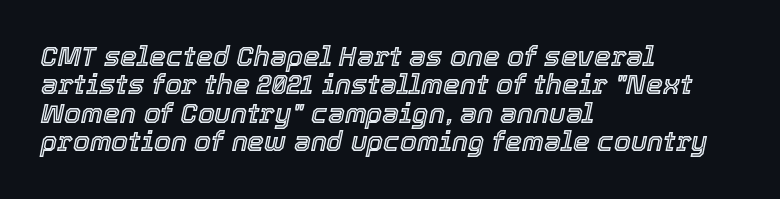
Q: Is the text italic (slanted)? A: Yes, it leans right by about 12 degrees.
Q: Is the text underlined? A: No.
Q: How is the paragraph aligned? A: Left-aligned.
Q: Is the spacing between letters normal or unusually wide? A: Normal.
Q: Is the spacing between lines tight, normal or loose? A: Tight.
